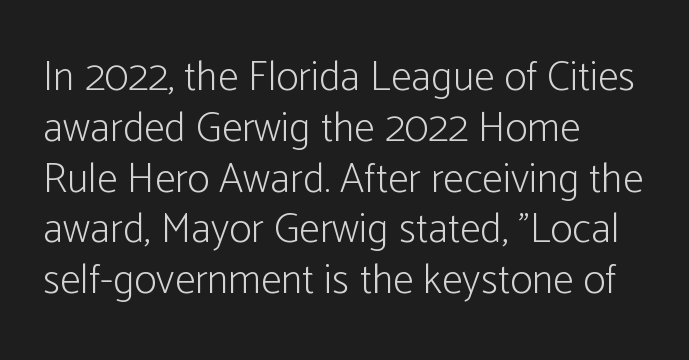
The image shows 42 px light, condensed sans-serif type, upright; set left-aligned, line spacing 1.21x, normal letter spacing, not underlined; low stroke contrast and a medium x-height.
